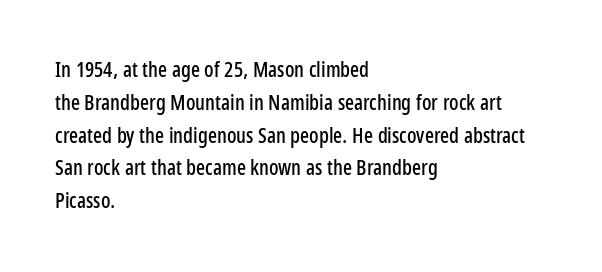
Q: Is the text italic (slanted)? A: No, it is upright.
Q: Is the text underlined? A: No.
Q: How is the paragraph aligned? A: Left-aligned.
Q: Is the spacing between letters normal or unusually wide? A: Normal.
Q: Is the spacing between lines tight, normal or loose? A: Normal.
